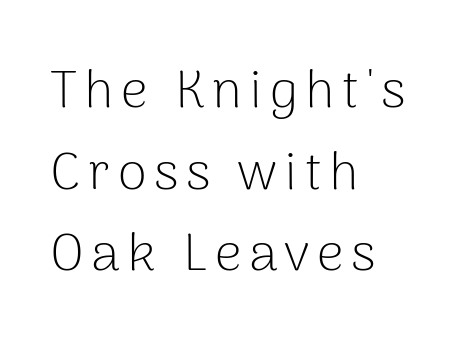
The typesetting does not lean heavy: it is not bold. Rows of type keep a routine distance in the vertical direction. The characters display no serif detailing; their extremities are plain. Quick note: underline off. Posture: straight, roman, zero tilt. This sample has the flowing, uneven cadence of proportional lettering.
